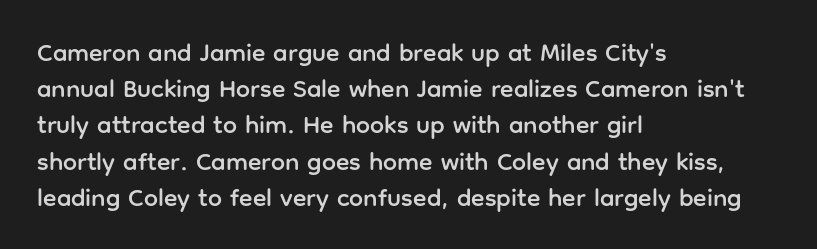
This sample keeps an unexceptional amount of space between lines. Characters follow at the spacing the type designer built in. Leftover space on each line is placed entirely after the last word. Nobody drew a line under any word here. The font's upright variant was chosen for this text.
